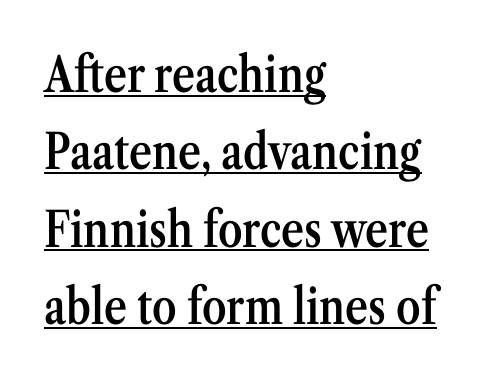
{"serif": "yes", "italic": "no", "bold": "semi", "weight": "semibold", "width": "condensed", "stroke_contrast": "medium", "x_height": "medium", "monospaced": "no", "underline": "yes", "align": "left", "line_spacing": "normal", "line_spacing_ratio": 1.58, "letter_spacing": "normal", "letter_spacing_em": 0.0, "glyph_px": 49}
